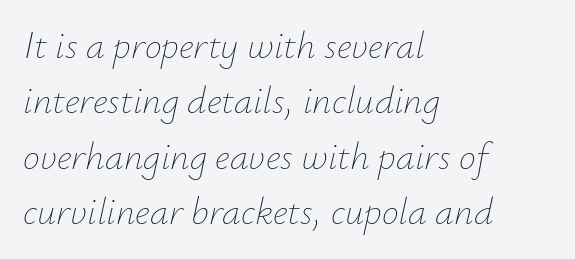
The lines in this sample share a left origin and differ only in where they stop. The space between consecutive lines is moderate. Descenders hang freely into open space. The typesetting does not lean heavy: it is not bold. Varying glyph widths throughout — classic text-font behaviour. Nobody touched the tracking dial on this one.
